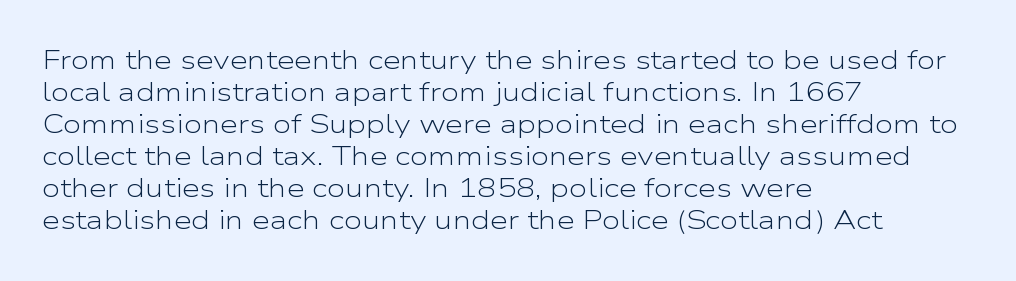
The passage shown is not underscored anywhere. Words appear dense and cohesive because spacing is normal. Alignment: flush left. Unlike italic type, these characters show no tilt at all.
